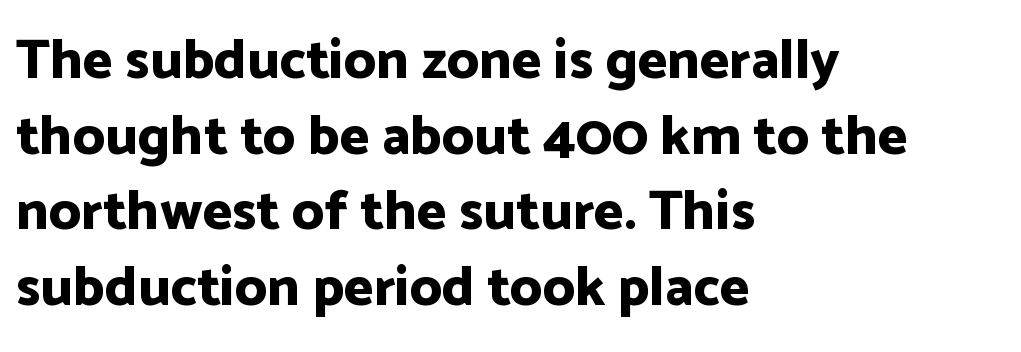
Q: Is the text bold? A: Yes.
Q: Is the text italic (slanted)? A: No, it is upright.
Q: Is the typeface a serif or a sans-serif typeface? A: Sans-serif.
Q: Is the text underlined? A: No.
Q: How is the paragraph aligned? A: Left-aligned.
Q: Is the spacing between letters normal or unusually wide? A: Normal.
Q: Is the spacing between lines tight, normal or loose? A: Normal.
Q: Width (condensed, normal, or wide)? A: Normal.
Q: Stroke contrast? A: Low.
Q: x-height? A: Medium.
Q: Monospaced? A: No.
